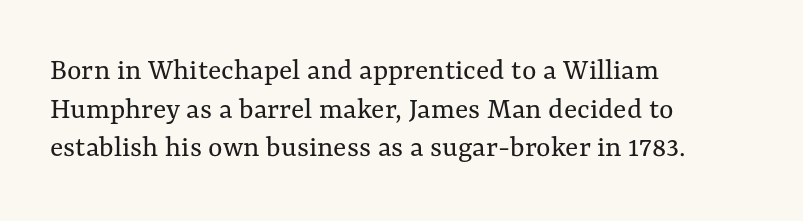
{"italic": "no", "bold": "no", "weight": "regular", "width": "normal", "stroke_contrast": "medium", "x_height": "medium", "monospaced": "no", "underline": "no", "align": "left", "line_spacing": "normal", "line_spacing_ratio": 1.25, "letter_spacing": "normal", "letter_spacing_em": 0.0, "glyph_px": 31}
